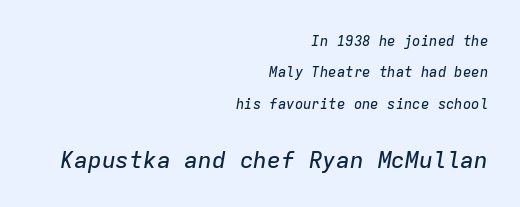
It's the slanting kind of type. Students, observe: this is what heavily led, spacious text looks like. All the whitespace from short lines collects on the left. A clean baseline with only descenders dipping below it. How are the letters spaced? Ordinarily, with no added tracking. Compare the two chunks: the lower has the greater cap height.
